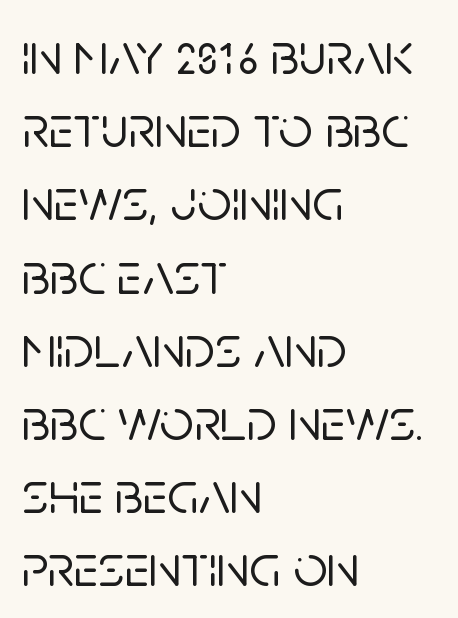
{"serif": "no", "italic": "no", "width": "normal", "stroke_contrast": "low", "x_height": "large", "monospaced": "no", "underline": "no", "align": "left", "line_spacing_ratio": 1.22, "letter_spacing": "normal", "letter_spacing_em": 0.0, "glyph_px": 60}
